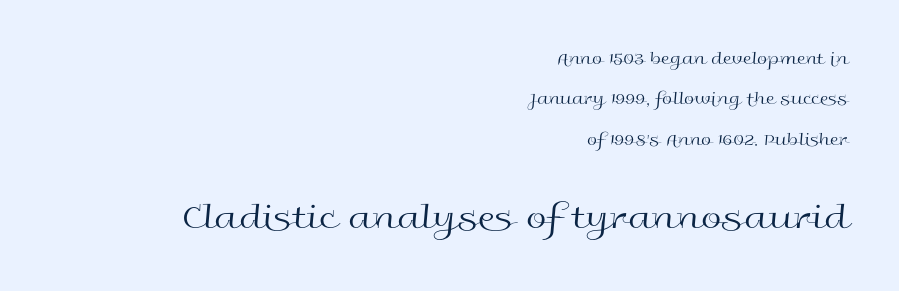
Q: Is the text bold? A: No.
Q: Is the text italic (slanted)? A: No, it is upright.
Q: Is the typeface a serif or a sans-serif typeface? A: Sans-serif.
Q: Is the text underlined? A: No.
Q: How is the paragraph aligned? A: Right-aligned.
Q: Is the spacing between letters normal or unusually wide? A: Normal.
Q: Is the spacing between lines tight, normal or loose? A: Loose.
Q: Which block of text is set in a larger size, the first (top) or the second (bottom)? A: The second (bottom) one.
Q: Width (condensed, normal, or wide)? A: Wide.
Q: x-height? A: Medium.
Q: Monospaced? A: No.
